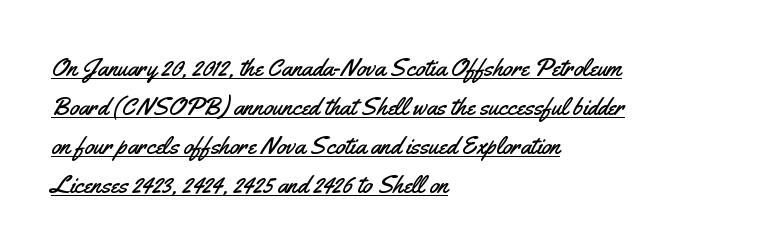
{"underline": "yes", "align": "left", "line_spacing": "normal", "line_spacing_ratio": 1.56, "letter_spacing": "normal", "letter_spacing_em": 0.0, "glyph_px": 25}
